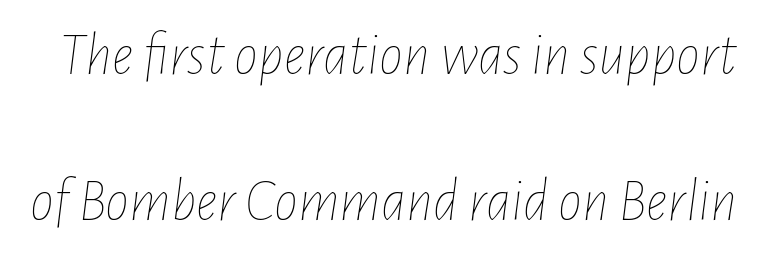
Glyph-to-glyph distance matches everyday printed text. Widely set lines give the paragraph a tall, airy silhouette. If you drew a line through each stem, it would be angled. Varying glyph widths throughout — classic text-font behaviour.
